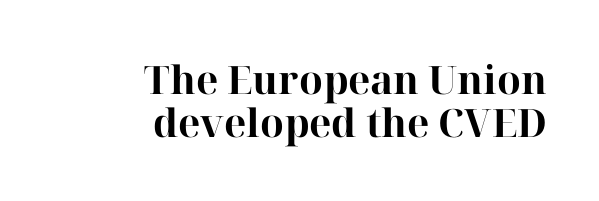
{"serif": "yes", "italic": "no", "bold": "yes", "weight": "bold", "width": "normal", "stroke_contrast": "high", "x_height": "medium", "monospaced": "no", "underline": "no", "align": "right", "line_spacing": "tight", "line_spacing_ratio": 1.1, "letter_spacing": "normal", "letter_spacing_em": 0.0, "glyph_px": 39}
